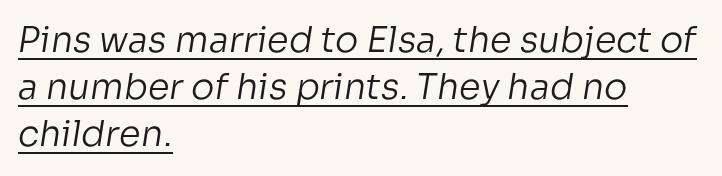
The letters carry no serifs — their stems end cleanly without finishing strokes. Quick note: interline space is typical. Stroke thickness stays within the range of a standard reading face or lighter. A typesetter would call this proportional, since set widths differ per character. These lines are set flush left with a ragged right edge. Each word holds together tightly as a unit, with standard inter-letter gaps.
